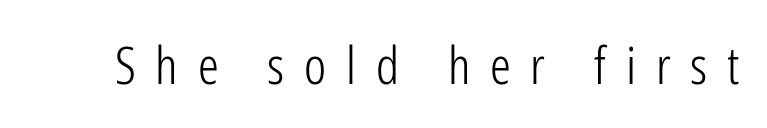
Q: Is the text bold? A: No.
Q: Is the text italic (slanted)? A: No, it is upright.
Q: Is the typeface a serif or a sans-serif typeface? A: Sans-serif.
Q: Is the text underlined? A: No.
Q: Is the spacing between letters normal or unusually wide? A: Unusually wide.
Q: Width (condensed, normal, or wide)? A: Condensed.
Q: Stroke contrast? A: Low.
Q: x-height? A: Medium.
Q: Monospaced? A: No.
